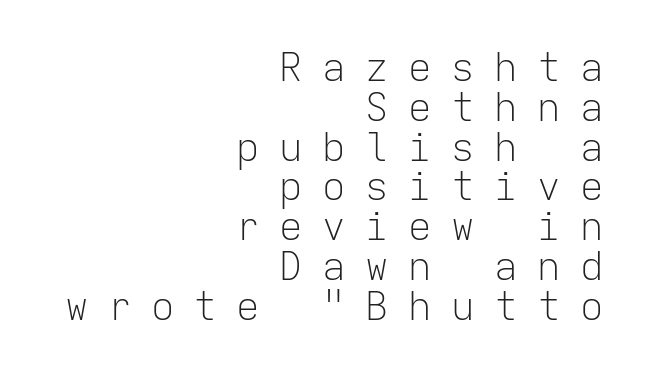
Leading: reduced. Each letter, wide or thin by design, is forced into the same width here. A flush-right, rag-left setting is used for this passage. Descender tails drop into unmarked territory. Ascenders rise straight up at ninety degrees.
